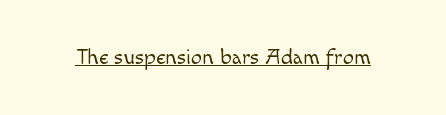
Does a line run under the words? Yes, clearly. Each word holds together tightly as a unit, with standard inter-letter gaps. When letters stand straight like this, we call the style roman or upright. Compared with a typical body face, this is equally light or lighter still.
